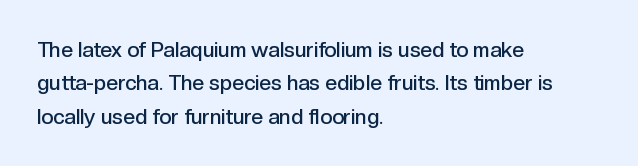
{"italic": "no", "bold": "semi", "underline": "no", "align": "left", "line_spacing": "normal", "line_spacing_ratio": 1.59, "letter_spacing": "normal", "letter_spacing_em": 0.0, "glyph_px": 21}
